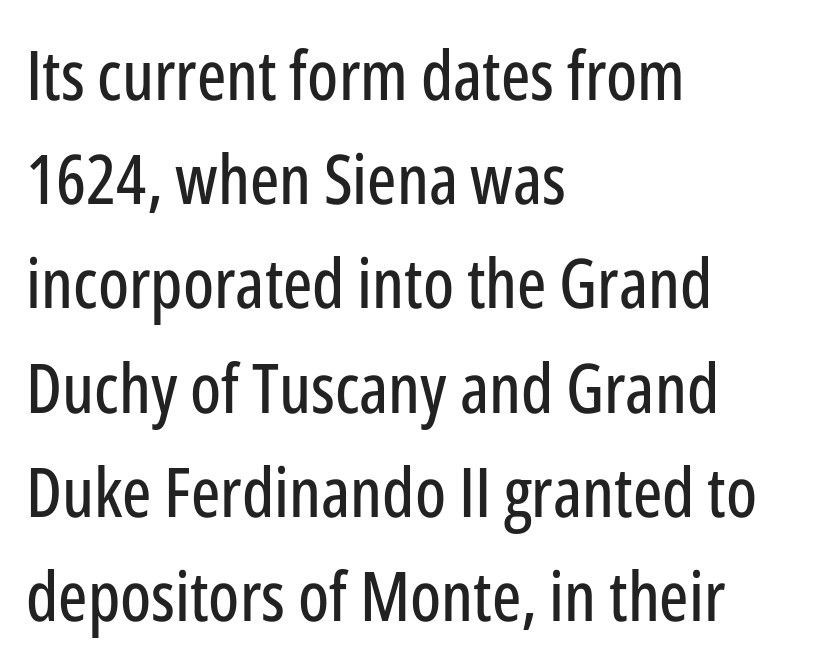
The image shows 69 px condensed sans-serif type, upright; set left-aligned, normal line spacing (1.51x), normal letter spacing, not underlined; low stroke contrast and a medium x-height.
